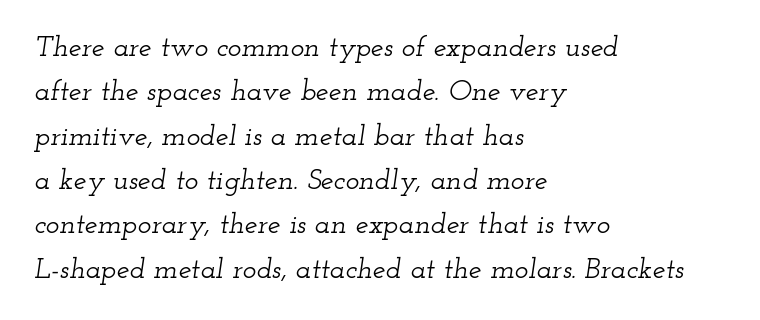
You could not count columns in this text — the font is proportionally spaced. Characters follow at the spacing the type designer built in. Regarding serifs, this sample has them. Notice how descenders clear the ascenders below comfortably — that's standard leading. The passage is arranged the way most books set body copy — flush left. Underlining? Definitely not there.
